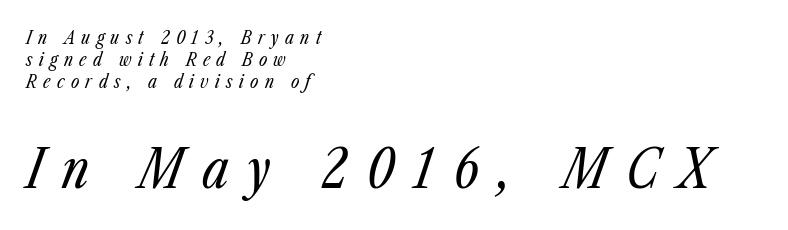
{"italic": "yes", "lean": "right", "slant_degrees": 23, "bold": "no", "weight": "regular", "width": "condensed", "stroke_contrast": "low", "x_height": "medium", "monospaced": "no", "underline": "no", "align": "left", "line_spacing_ratio": 1.22, "letter_spacing": "wide", "letter_spacing_em": 0.35, "larger_block": "second", "size_ratio": 3.0, "glyph_px": 54}
